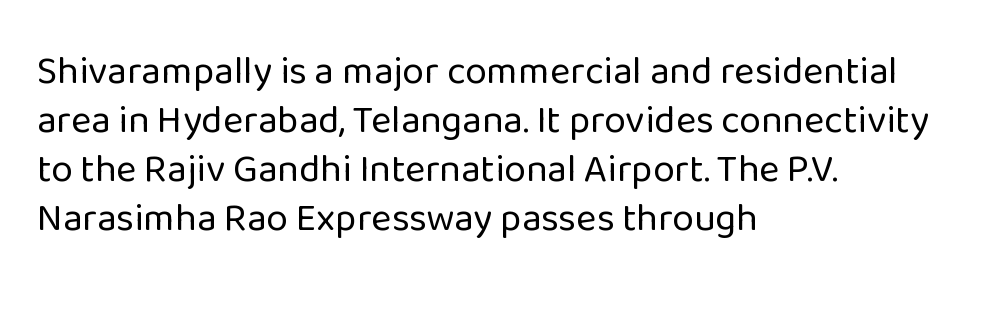
Q: Is the text bold? A: No.
Q: Is the text italic (slanted)? A: No, it is upright.
Q: Is the typeface a serif or a sans-serif typeface? A: Sans-serif.
Q: Is the text underlined? A: No.
Q: How is the paragraph aligned? A: Left-aligned.
Q: Is the spacing between letters normal or unusually wide? A: Normal.
Q: Is the spacing between lines tight, normal or loose? A: Normal.
Q: Width (condensed, normal, or wide)? A: Normal.
Q: Stroke contrast? A: Low.
Q: x-height? A: Medium.
Q: Monospaced? A: No.
